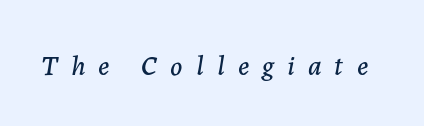
{"italic": "yes", "lean": "right", "slant_degrees": 7, "width": "normal", "stroke_contrast": "low", "x_height": "medium", "monospaced": "no", "underline": "no", "letter_spacing": "wide", "letter_spacing_em": 0.47, "glyph_px": 28}
